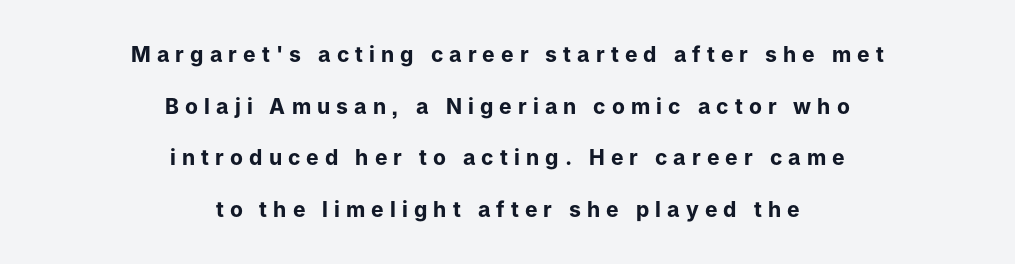
{"italic": "no", "bold": "yes", "underline": "no", "align": "center", "line_spacing": "loose", "line_spacing_ratio": 2.46, "letter_spacing": "wide", "letter_spacing_em": 0.29, "glyph_px": 21}
